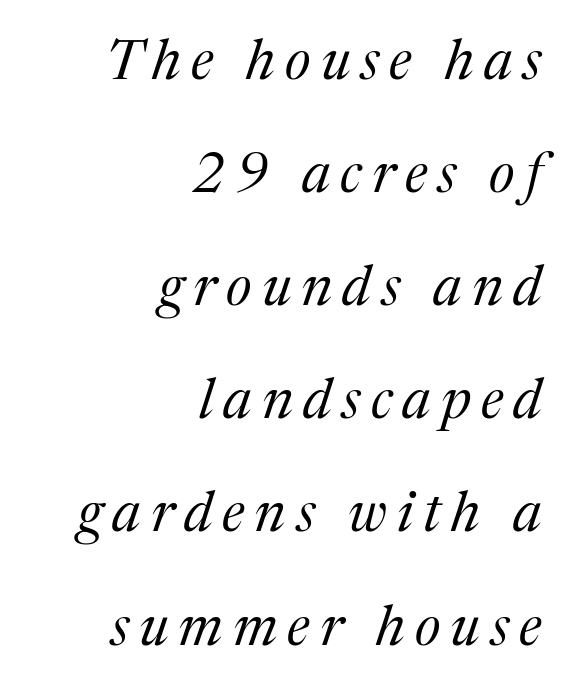
These lines stack with their right ends in a neat column. The space between consecutive lines is lavish. The typesetting does not lean heavy: it is not bold. The glyphs look as if they've been sheared to an angle.
